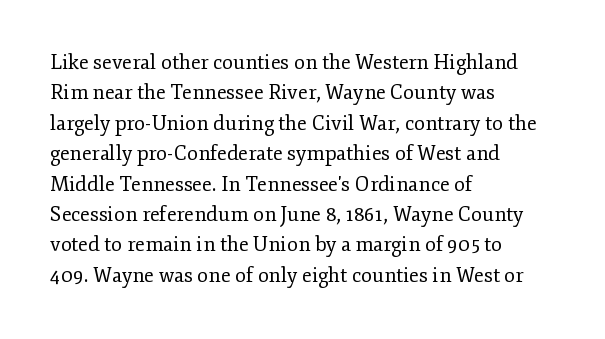
The image shows 20 px text type, upright; set left-aligned, normal line spacing (1.52x), normal letter spacing, not underlined.
